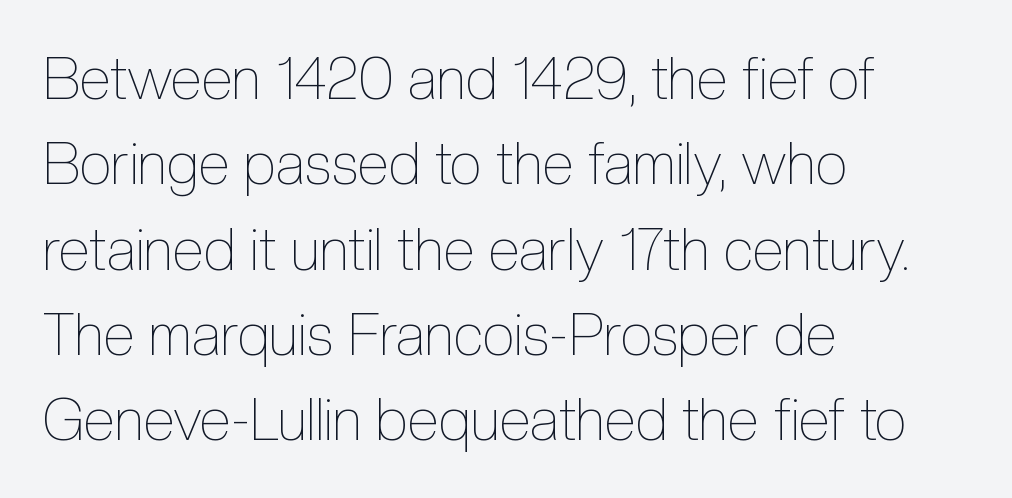
Q: Is the text bold? A: No.
Q: Is the text italic (slanted)? A: No, it is upright.
Q: Is the text underlined? A: No.
Q: How is the paragraph aligned? A: Left-aligned.
Q: Is the spacing between letters normal or unusually wide? A: Normal.
Q: Is the spacing between lines tight, normal or loose? A: Normal.
Q: Width (condensed, normal, or wide)? A: Condensed.
Q: x-height? A: Medium.
Q: Monospaced? A: No.
